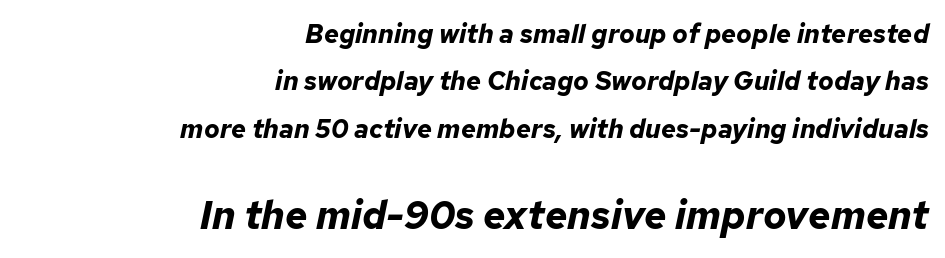
Character size in the trailing block exceeds that of the leading block. If you drew a ruler down the right edge, every line would touch it. As a designer I'd log this as weight 700, bold. The baseline area is clear. Tracking here is standard; glyphs follow each other at the usual distance. Yep, that's italic — everything's leaning.
